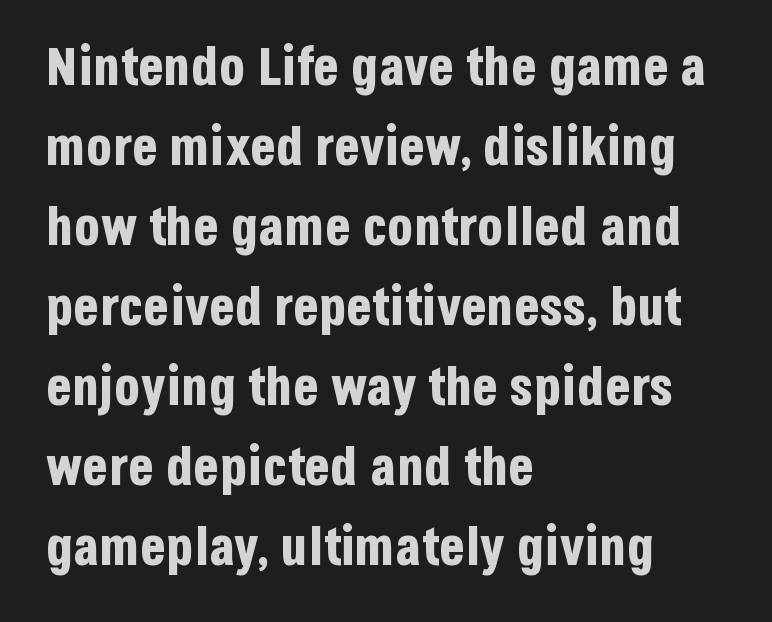
The passage is arranged the way most books set body copy — flush left. Regarding leading, the lines here are spaced in the standard way. Every character sits straight up, as roman type does. Think of a printed novel: that variable character pitch is what you see here.
